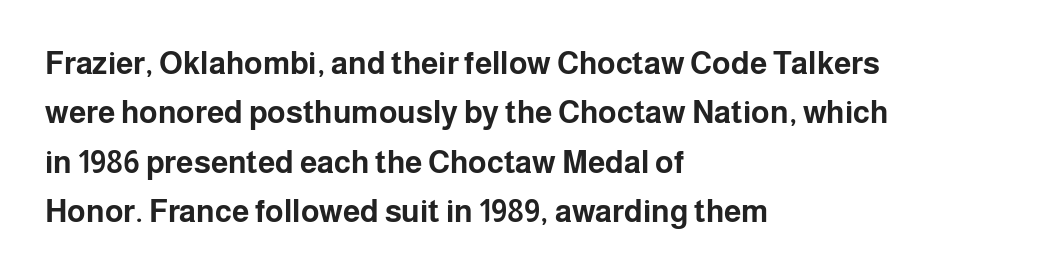
Emphasis by weight is at full strength: bold. The specimen reads as upright at a glance. Short note: letters normally spaced. The rendering uses natural spacing where letterforms have individual widths.
